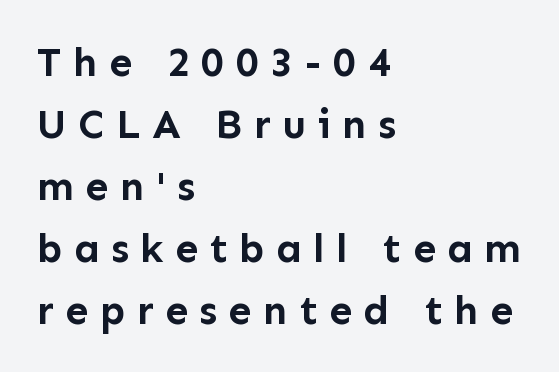
Q: Is the text bold? A: Yes.
Q: Is the text italic (slanted)? A: No, it is upright.
Q: Is the typeface a serif or a sans-serif typeface? A: Sans-serif.
Q: Is the text underlined? A: No.
Q: How is the paragraph aligned? A: Left-aligned.
Q: Is the spacing between letters normal or unusually wide? A: Unusually wide.
Q: Is the spacing between lines tight, normal or loose? A: Normal.
Q: Width (condensed, normal, or wide)? A: Normal.
Q: Stroke contrast? A: Low.
Q: x-height? A: Medium.
Q: Monospaced? A: No.
